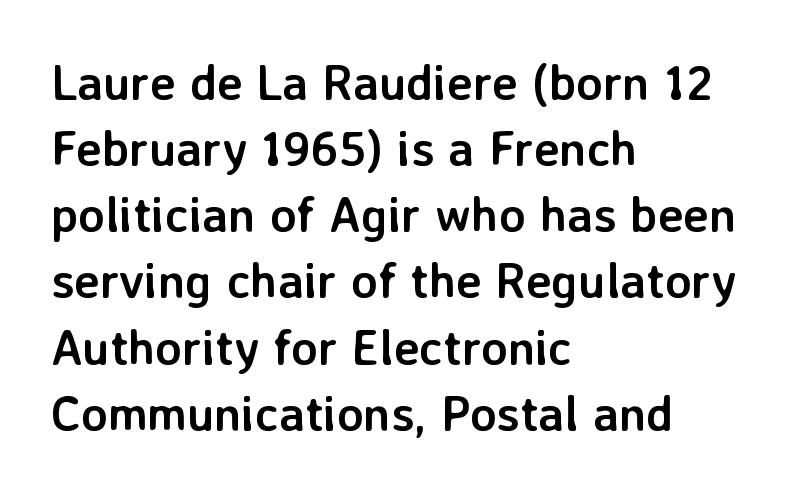
{"serif": "no", "italic": "no", "bold": "yes", "weight": "semibold", "width": "normal", "stroke_contrast": "low", "x_height": "medium", "monospaced": "no", "underline": "no", "align": "left", "line_spacing": "normal", "line_spacing_ratio": 1.35, "letter_spacing": "normal", "letter_spacing_em": 0.0, "glyph_px": 49}
